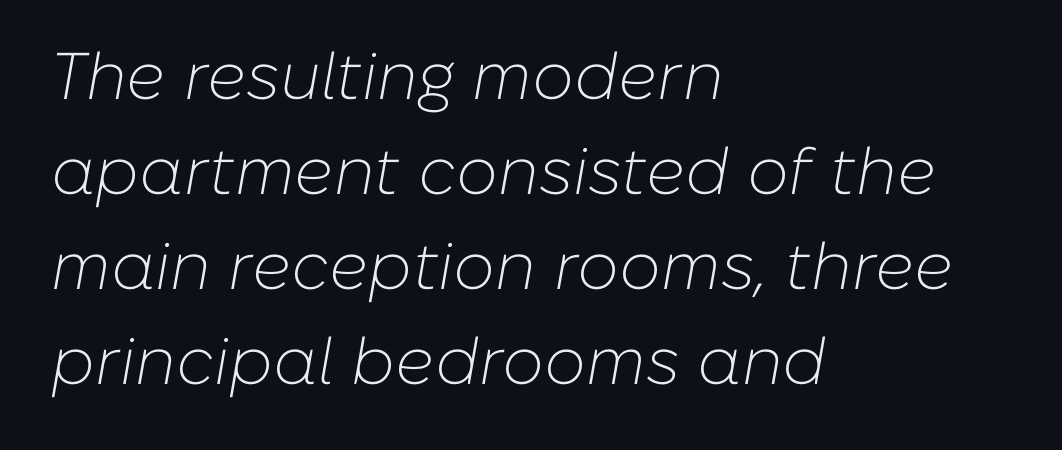
Q: Is the text bold? A: No.
Q: Is the text italic (slanted)? A: Yes, it leans right by about 10 degrees.
Q: Is the text underlined? A: No.
Q: How is the paragraph aligned? A: Left-aligned.
Q: Is the spacing between letters normal or unusually wide? A: Normal.
Q: Is the spacing between lines tight, normal or loose? A: Normal.
Q: Width (condensed, normal, or wide)? A: Normal.
Q: Stroke contrast? A: Low.
Q: x-height? A: Medium.
Q: Monospaced? A: No.
